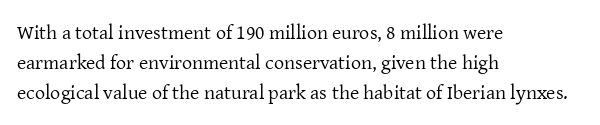
What stands out about the letter spacing? Nothing — it is the standard amount. The axis of the letterforms is exactly vertical. Check the space under the baseline: it is left empty. Evenly set lines give the paragraph a standard silhouette.
